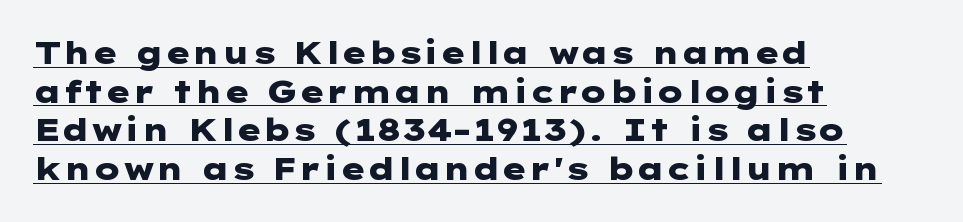
Q: Is the text bold? A: Yes.
Q: Is the text italic (slanted)? A: No, it is upright.
Q: Is the typeface a serif or a sans-serif typeface? A: Sans-serif.
Q: Is the text underlined? A: Yes.
Q: How is the paragraph aligned? A: Left-aligned.
Q: Is the spacing between letters normal or unusually wide? A: Normal.
Q: Is the spacing between lines tight, normal or loose? A: Normal.
Q: Width (condensed, normal, or wide)? A: Wide.
Q: Stroke contrast? A: Low.
Q: x-height? A: Medium.
